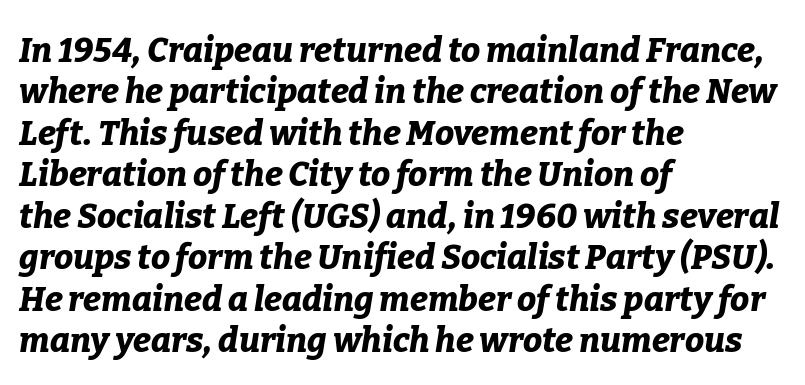
These lines carry a lot of weight — the face is fully bold. Do the characters align in a grid? No, the font is proportional. Caption: multi-line text, flush left, ragged right. The whole block is typeset with a tilt.
